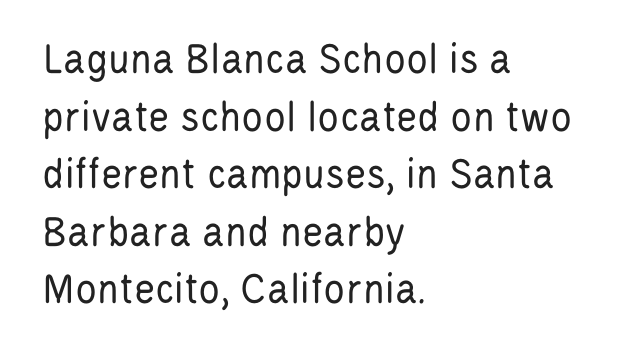
The image shows 45 px regular-weight, condensed sans-serif type, upright; set left-aligned, normal line spacing (1.28x), normal letter spacing, not underlined; low stroke contrast and a large x-height.
